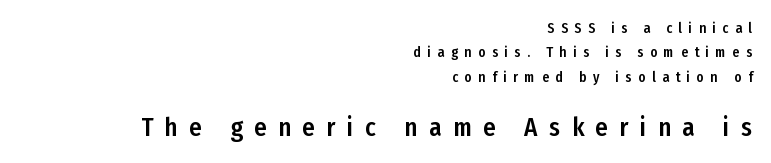
{"italic": "no", "underline": "no", "align": "right", "line_spacing_ratio": 1.74, "letter_spacing": "wide", "letter_spacing_em": 0.46, "larger_block": "second", "size_ratio": 1.79, "glyph_px": 25}
